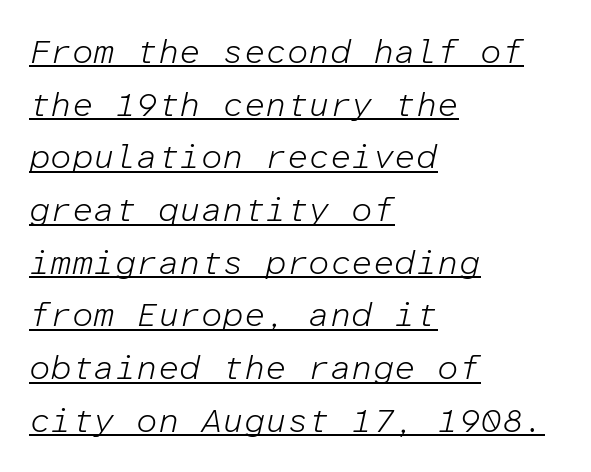
Q: Is the text bold? A: No.
Q: Is the text italic (slanted)? A: Yes, it leans right by about 12 degrees.
Q: Is the text underlined? A: Yes.
Q: How is the paragraph aligned? A: Left-aligned.
Q: Is the spacing between letters normal or unusually wide? A: Normal.
Q: Is the spacing between lines tight, normal or loose? A: Normal.
Q: Width (condensed, normal, or wide)? A: Normal.
Q: Stroke contrast? A: Low.
Q: x-height? A: Medium.
Q: Monospaced? A: Yes.
